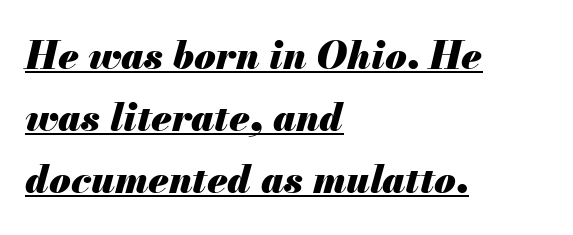
The image shows 39 px heavy type, italic (leaning right); set left-aligned, normal line spacing (1.59x), normal letter spacing, underlined; medium stroke contrast and a small x-height.
